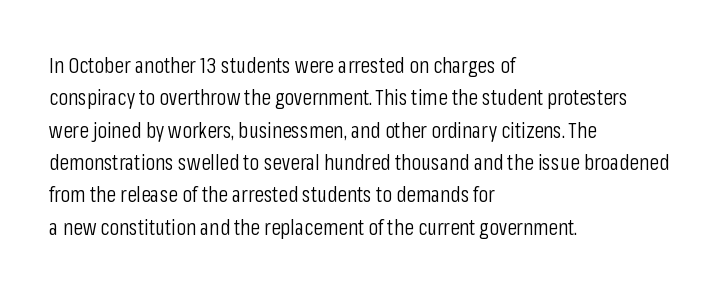
Does extra space separate the letters? No, they use regular spacing. Compared with a typical body face, this is equally light or lighter still. Casual observation: everything's shoved over to the left. This sample keeps an unexceptional amount of space between lines.
